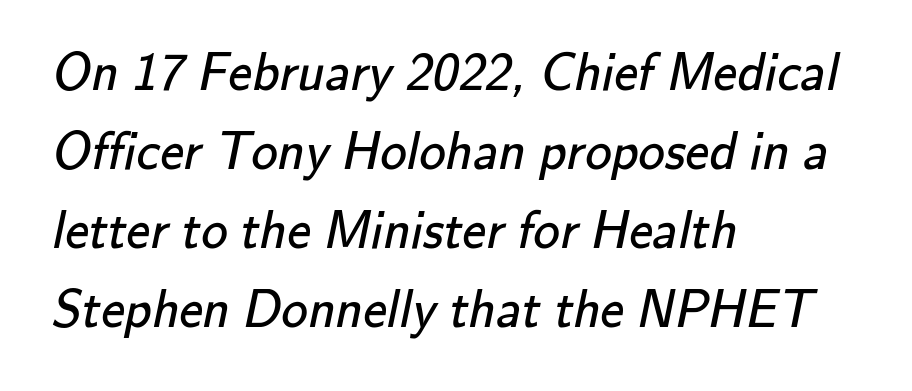
The image shows 53 px regular-weight sans-serif type; set left-aligned, normal line spacing (1.49x), normal letter spacing, not underlined; low stroke contrast and a small x-height.
